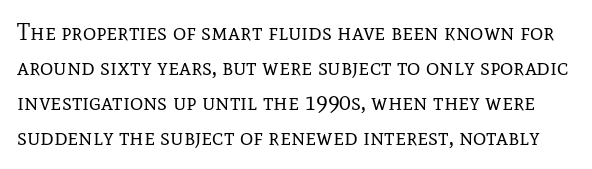
The image shows 23 px text type, upright; set normal line spacing (1.52x), normal letter spacing, not underlined.
